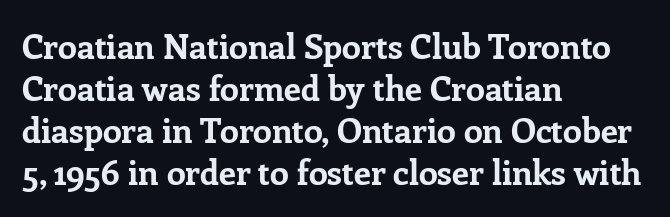
The image shows 34 px bold serif type, upright; set left-aligned, line spacing 1.24x, normal letter spacing, not underlined; low stroke contrast and a medium x-height.
